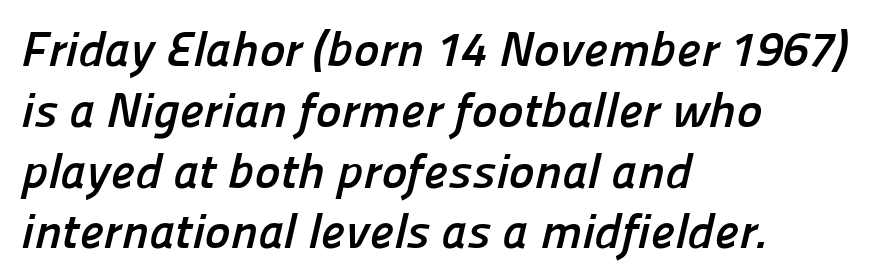
How are the letters spaced? Ordinarily, with no added tracking. The letters are bold, with thick, heavy strokes. Does the copy run flush right? No — it runs flush left. Words float on clear page, feet unadorned.
